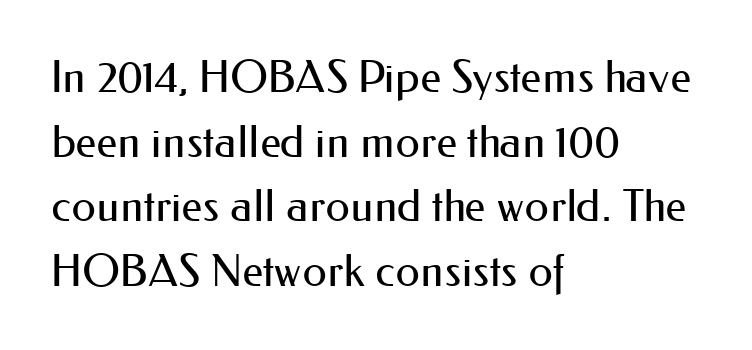
{"serif": "no", "italic": "no", "bold": "no", "weight": "regular", "width": "normal", "stroke_contrast": "medium", "x_height": "small", "monospaced": "no", "underline": "no", "align": "left", "line_spacing": "normal", "line_spacing_ratio": 1.47, "letter_spacing": "normal", "letter_spacing_em": 0.0, "glyph_px": 44}
